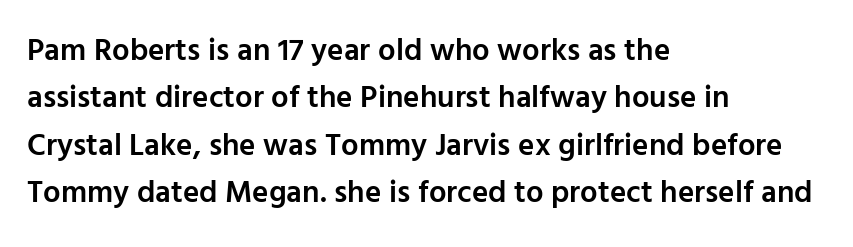
{"serif": "no", "italic": "no", "bold": "semi", "weight": "semibold", "width": "normal", "stroke_contrast": "low", "x_height": "medium", "monospaced": "no", "underline": "no", "align": "left", "line_spacing": "normal", "line_spacing_ratio": 1.53, "letter_spacing": "normal", "letter_spacing_em": 0.0, "glyph_px": 31}
